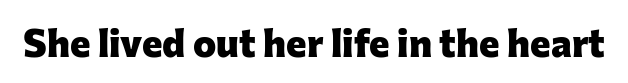
The image shows 39 px heavy sans-serif type, upright; set normal letter spacing, not underlined; low stroke contrast and a medium x-height.
